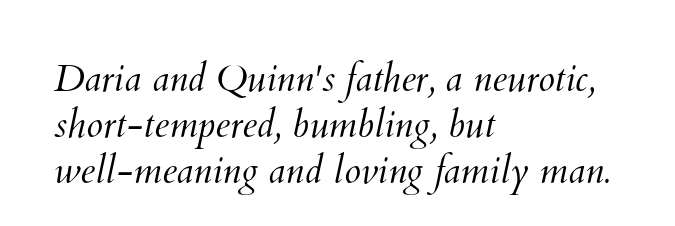
The image shows 38 px light type; set left-aligned, line spacing 1.21x, normal letter spacing, not underlined; medium stroke contrast and a small x-height.
